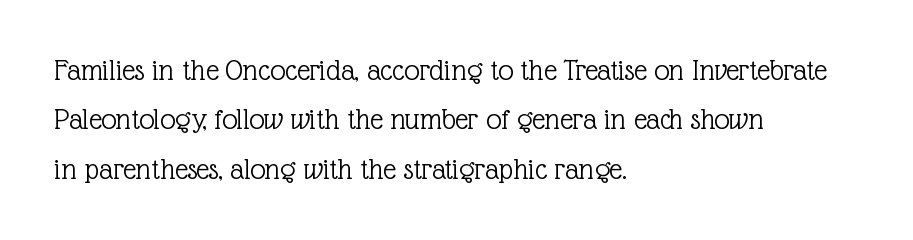
Q: Is the text bold? A: No.
Q: Is the text italic (slanted)? A: No, it is upright.
Q: Is the typeface a serif or a sans-serif typeface? A: Serif.
Q: Is the text underlined? A: No.
Q: How is the paragraph aligned? A: Left-aligned.
Q: Is the spacing between letters normal or unusually wide? A: Normal.
Q: Is the spacing between lines tight, normal or loose? A: Normal.
Q: Width (condensed, normal, or wide)? A: Normal.
Q: x-height? A: Medium.
Q: Monospaced? A: No.
